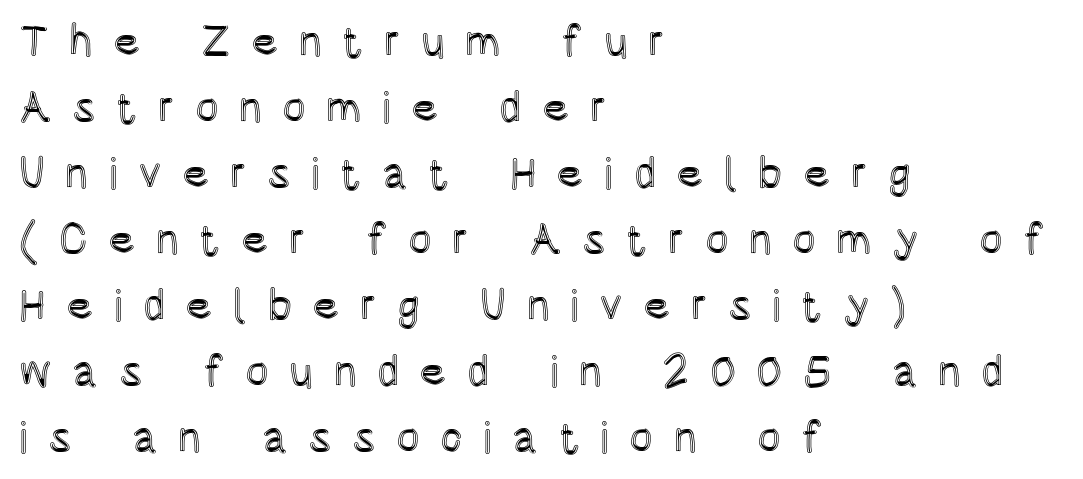
{"italic": "no", "width": "condensed", "x_height": "large", "monospaced": "no", "underline": "no", "align": "left", "line_spacing": "normal", "line_spacing_ratio": 1.5, "letter_spacing": "wide", "letter_spacing_em": 0.46, "glyph_px": 44}
